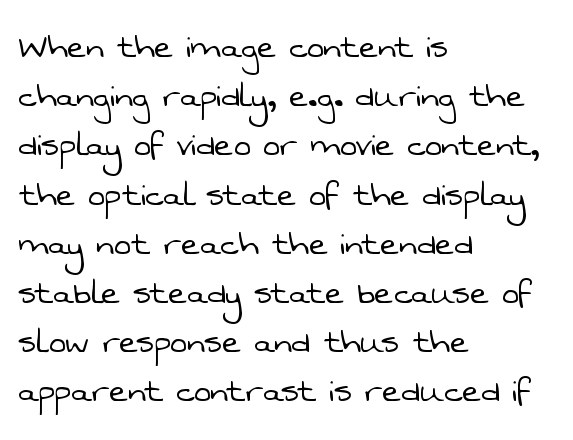
These lines are rendered in a variable-pitch font. Vertical stems look standard width or narrower in stroke. Line starts are locked; line ends wander. Glance below the letters and you will spot only blank space.
